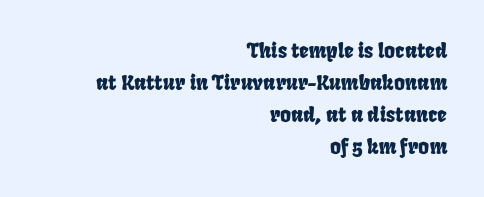
Q: Is the text underlined? A: No.
Q: How is the paragraph aligned? A: Right-aligned.
Q: Is the spacing between letters normal or unusually wide? A: Normal.
Q: Is the spacing between lines tight, normal or loose? A: Normal.
